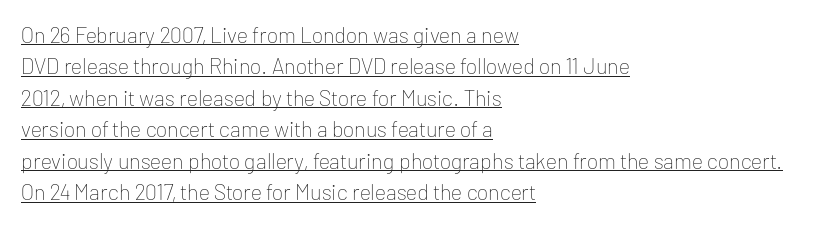
The image shows 22 px text type, upright; set left-aligned, normal line spacing (1.43x), normal letter spacing, underlined.
